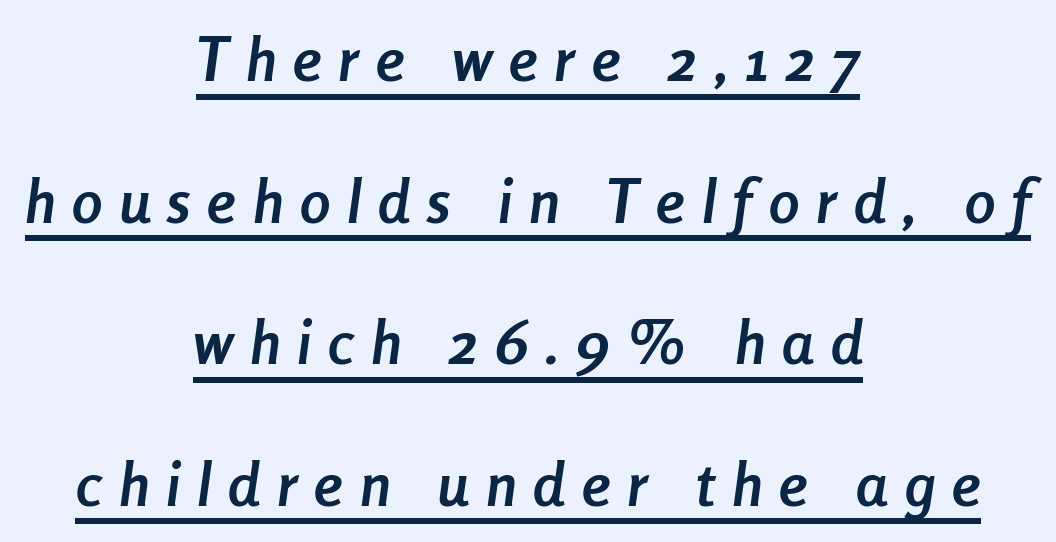
The letters are slanted; this is an italic face. A typesetter would call this heavily tracked-out type. The rendering uses the underline text-decoration. Character widths vary here, with narrow letters taking less room than wide ones.
